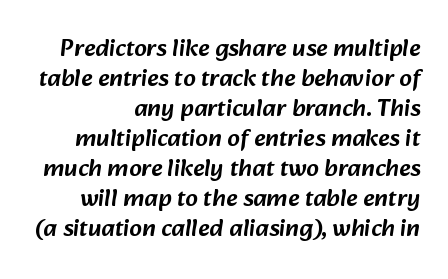
{"underline": "no", "align": "right", "line_spacing_ratio": 1.2, "letter_spacing": "normal", "letter_spacing_em": 0.0, "glyph_px": 25}
